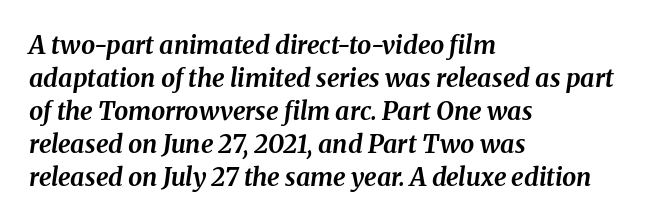
Q: Is the text bold? A: Yes.
Q: Is the text italic (slanted)? A: Yes, it leans right by about 8 degrees.
Q: Is the text underlined? A: No.
Q: How is the paragraph aligned? A: Left-aligned.
Q: Is the spacing between letters normal or unusually wide? A: Normal.
Q: Is the spacing between lines tight, normal or loose? A: Normal.
